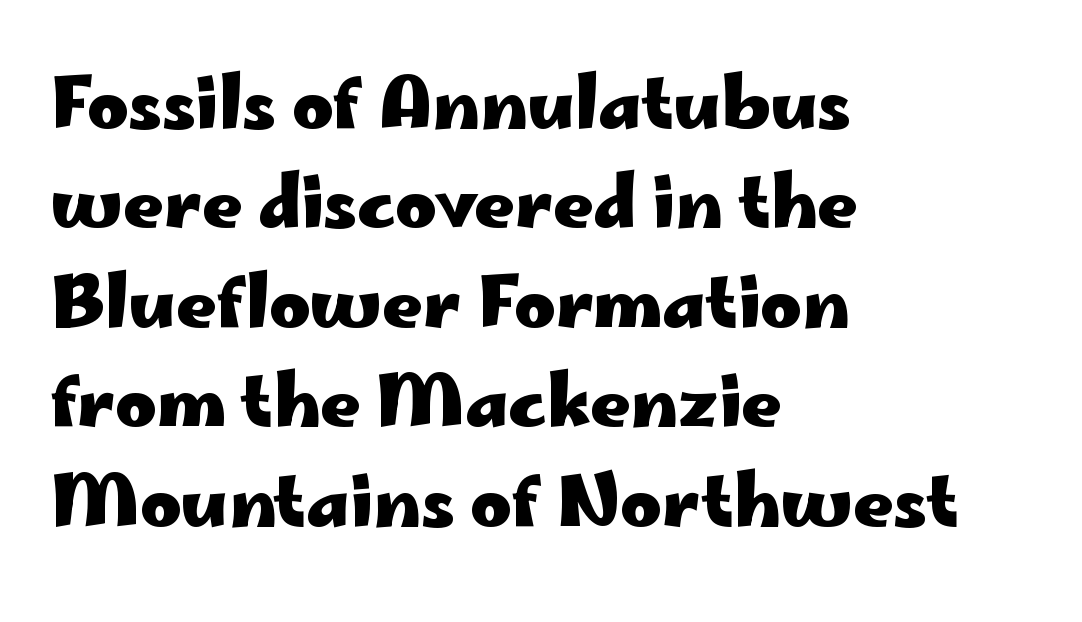
Q: Is the text bold? A: Yes.
Q: Is the text italic (slanted)? A: No, it is upright.
Q: Is the typeface a serif or a sans-serif typeface? A: Sans-serif.
Q: Is the text underlined? A: No.
Q: How is the paragraph aligned? A: Left-aligned.
Q: Is the spacing between letters normal or unusually wide? A: Normal.
Q: Is the spacing between lines tight, normal or loose? A: Normal.
Q: Width (condensed, normal, or wide)? A: Wide.
Q: Stroke contrast? A: Low.
Q: x-height? A: Small.
Q: Monospaced? A: No.
